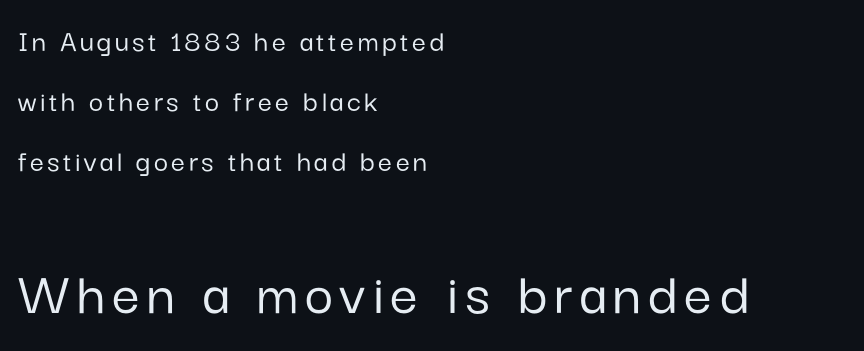
Q: Is the text italic (slanted)? A: No, it is upright.
Q: Is the typeface a serif or a sans-serif typeface? A: Sans-serif.
Q: Is the text underlined? A: No.
Q: How is the paragraph aligned? A: Left-aligned.
Q: Is the spacing between lines tight, normal or loose? A: Loose.
Q: Which block of text is set in a larger size, the first (top) or the second (bottom)? A: The second (bottom) one.
Q: Width (condensed, normal, or wide)? A: Normal.
Q: Stroke contrast? A: Low.
Q: x-height? A: Medium.
Q: Monospaced? A: No.
